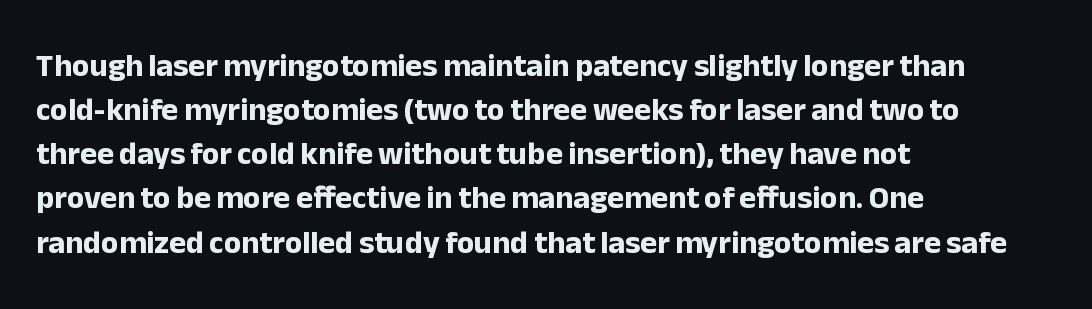
The image shows 32 px bold sans-serif type, upright; set left-aligned, normal line spacing (1.38x), normal letter spacing, not underlined; low stroke contrast and a medium x-height.
